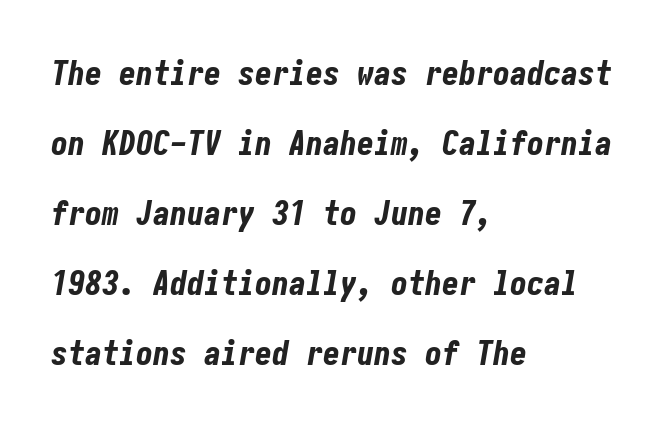
A great deal of white space separates one row of letters from the next. The font's italic variant was chosen for this text. As a designer I'd log this as weight 700, bold. What stands out about the letter spacing? Nothing — it is the standard amount. All the whitespace from short lines collects on the right. This rendering features lettering with no underline.
